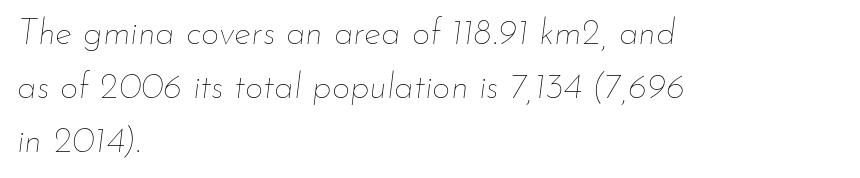
{"italic": "yes", "lean": "right", "slant_degrees": 7, "bold": "no", "weight": "thin", "width": "normal", "stroke_contrast": "low", "x_height": "small", "monospaced": "no", "underline": "no", "align": "left", "line_spacing": "normal", "line_spacing_ratio": 1.5, "letter_spacing": "normal", "letter_spacing_em": 0.0, "glyph_px": 36}
